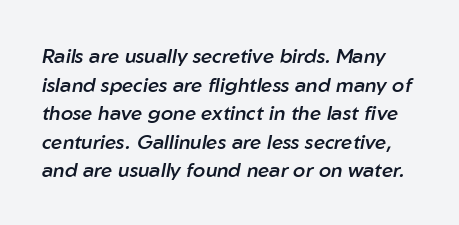
Regular leading. This rendering features lettering with no underline. Moderately thickened strokes mark this as semibold type. Each word holds together tightly as a unit, with standard inter-letter gaps. Notice how the stems are inclined rather than vertical — that's the hallmark of italics.
